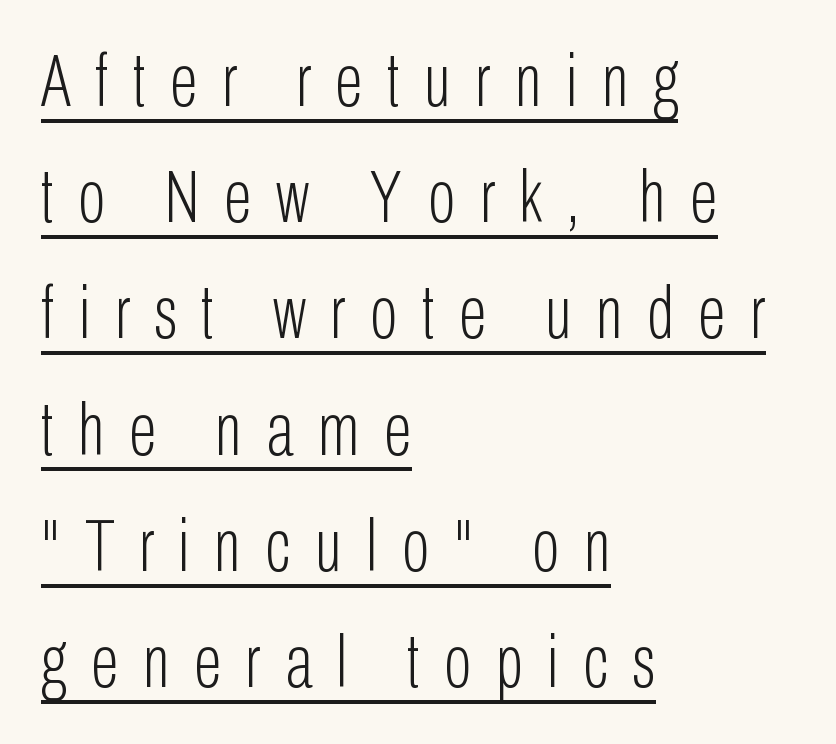
Q: Is the text bold? A: No.
Q: Is the text italic (slanted)? A: No, it is upright.
Q: Is the typeface a serif or a sans-serif typeface? A: Sans-serif.
Q: Is the text underlined? A: Yes.
Q: How is the paragraph aligned? A: Left-aligned.
Q: Is the spacing between letters normal or unusually wide? A: Unusually wide.
Q: Is the spacing between lines tight, normal or loose? A: Normal.
Q: Width (condensed, normal, or wide)? A: Condensed.
Q: Stroke contrast? A: Low.
Q: x-height? A: Medium.
Q: Monospaced? A: No.
